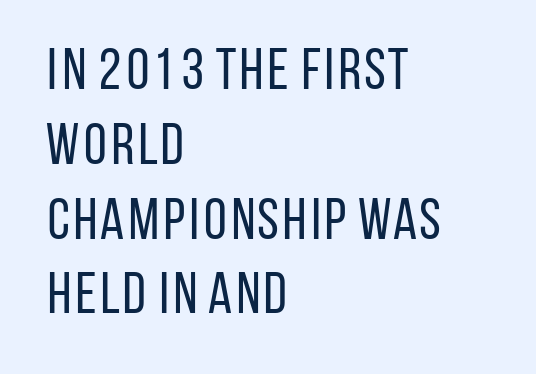
{"serif": "no", "italic": "no", "bold": "no", "weight": "regular", "width": "condensed", "stroke_contrast": "low", "x_height": "large", "monospaced": "no", "underline": "no", "align": "left", "line_spacing": "normal", "line_spacing_ratio": 1.29, "letter_spacing": "normal", "letter_spacing_em": 0.0, "glyph_px": 58}
